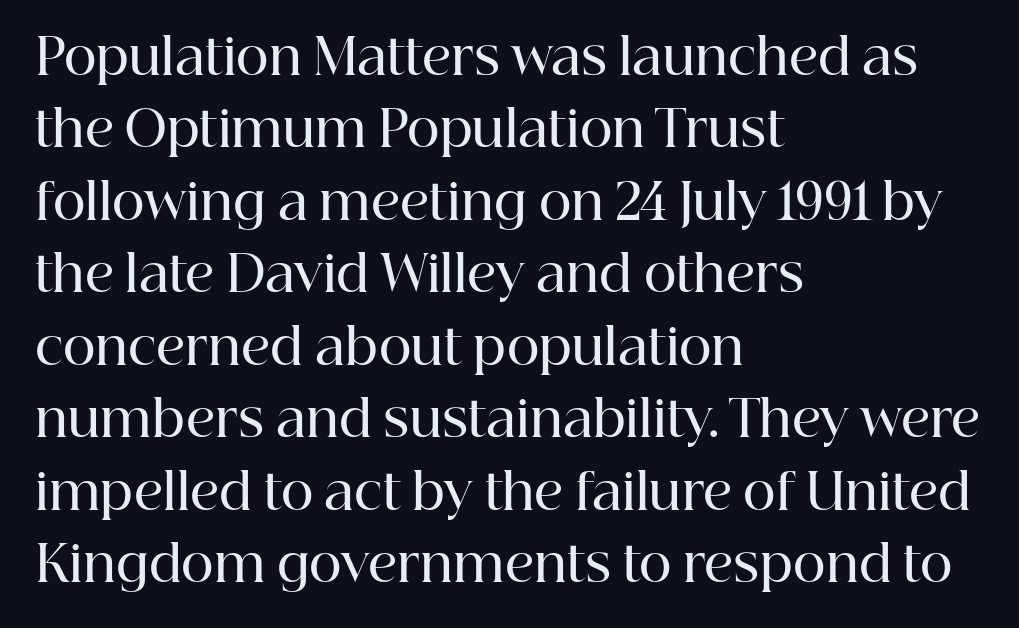
{"serif": "yes", "italic": "no", "bold": "semi", "weight": "semibold", "width": "normal", "stroke_contrast": "high", "x_height": "medium", "monospaced": "no", "underline": "no", "align": "left", "line_spacing": "normal", "line_spacing_ratio": 1.45, "letter_spacing": "normal", "letter_spacing_em": 0.0, "glyph_px": 50}
